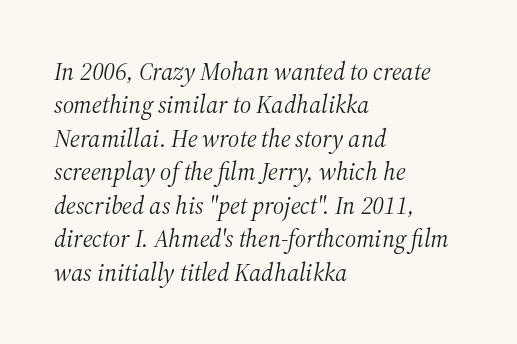
The strokes carry an ordinary text weight at most. The baseline area is clear. The designer left line spacing at the default. Slanted lettering throughout.
